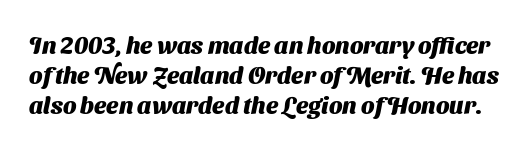
{"bold": "yes", "underline": "no", "line_spacing": "normal", "line_spacing_ratio": 1.25, "letter_spacing": "normal", "letter_spacing_em": 0.0, "glyph_px": 24}
